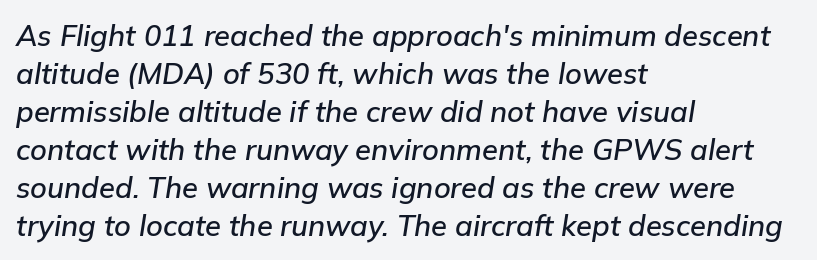
The image shows 29 px text type, italic (leaning right); set left-aligned, normal line spacing (1.31x), normal letter spacing, not underlined; low stroke contrast and a medium x-height.
